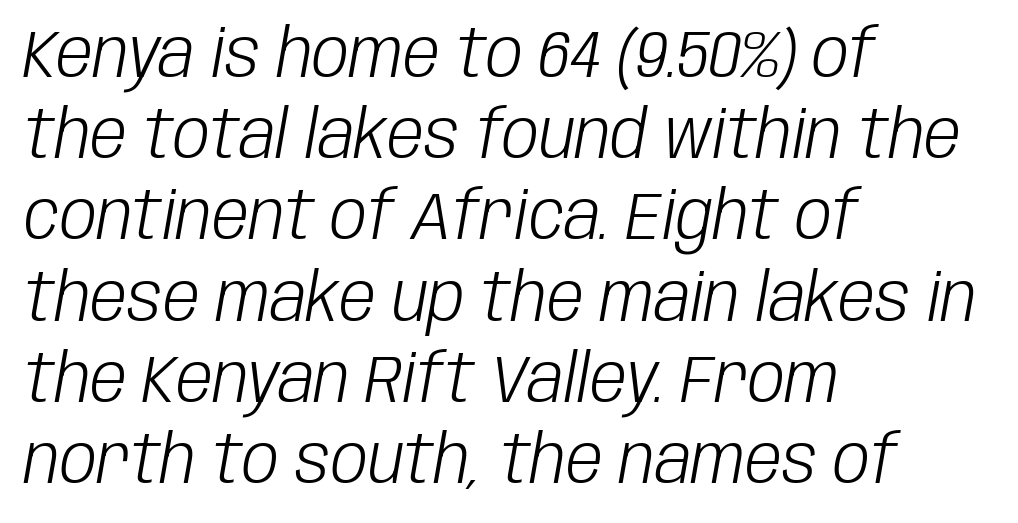
Q: Is the text bold? A: No.
Q: Is the text italic (slanted)? A: Yes, it leans right by about 10 degrees.
Q: Is the text underlined? A: No.
Q: How is the paragraph aligned? A: Left-aligned.
Q: Is the spacing between letters normal or unusually wide? A: Normal.
Q: Width (condensed, normal, or wide)? A: Condensed.
Q: Stroke contrast? A: Low.
Q: x-height? A: Large.
Q: Monospaced? A: No.
